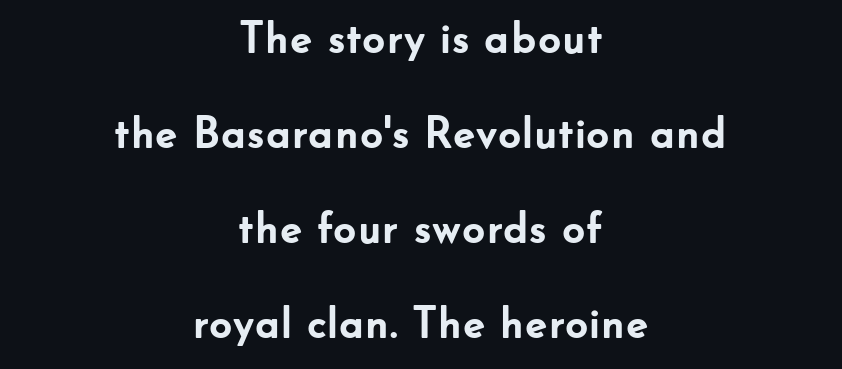
{"serif": "no", "italic": "no", "bold": "yes", "weight": "semibold", "width": "normal", "stroke_contrast": "low", "x_height": "small", "monospaced": "no", "underline": "no", "align": "center", "line_spacing": "loose", "line_spacing_ratio": 2.11, "letter_spacing": "normal", "letter_spacing_em": 0.0, "glyph_px": 45}
